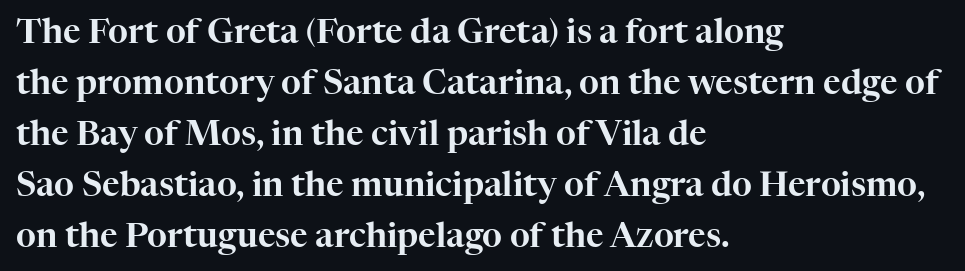
Q: Is the text italic (slanted)? A: No, it is upright.
Q: Is the typeface a serif or a sans-serif typeface? A: Serif.
Q: Is the text underlined? A: No.
Q: How is the paragraph aligned? A: Left-aligned.
Q: Is the spacing between letters normal or unusually wide? A: Normal.
Q: Is the spacing between lines tight, normal or loose? A: Normal.
Q: Width (condensed, normal, or wide)? A: Normal.
Q: Stroke contrast? A: High.
Q: x-height? A: Medium.
Q: Monospaced? A: No.
